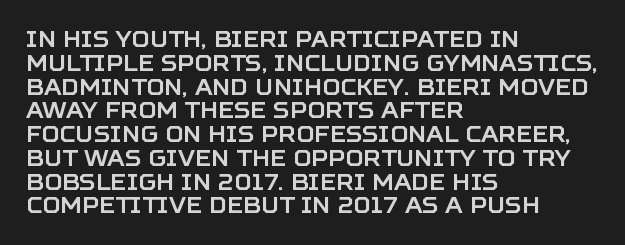
The image shows 22 px text type, upright; set left-aligned, tight line spacing (1.08x), normal letter spacing, not underlined.
